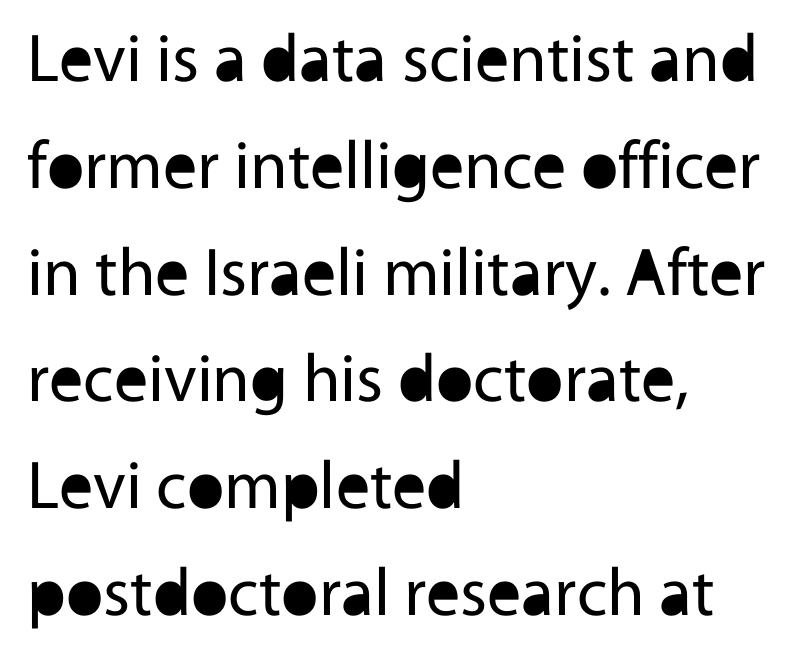
The image shows 68 px regular-weight sans-serif type, upright; set left-aligned, normal line spacing (1.57x), normal letter spacing, not underlined; a medium x-height.
